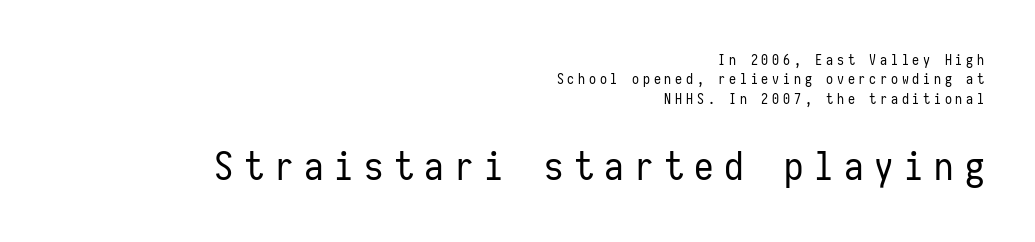
{"serif": "no", "italic": "no", "bold": "no", "weight": "regular", "width": "condensed", "stroke_contrast": "low", "x_height": "medium", "monospaced": "yes", "underline": "no", "align": "right", "line_spacing": "normal", "line_spacing_ratio": 1.39, "letter_spacing": "wide", "letter_spacing_em": 0.27, "larger_block": "second", "size_ratio": 2.79, "glyph_px": 39}
